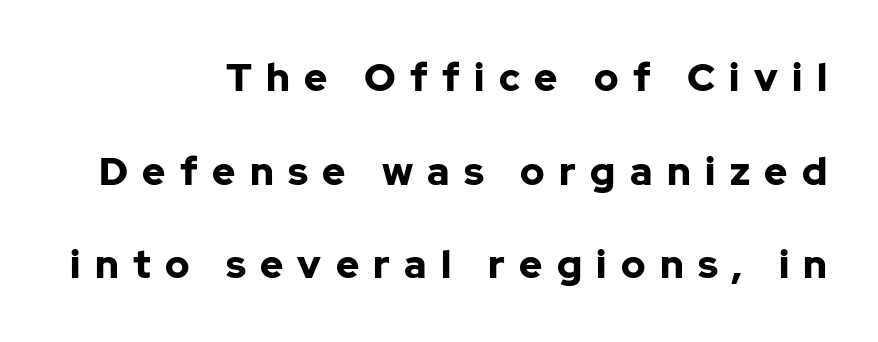
The font family rendered here belongs to the sans-serif group. A roman cut, with each character standing at attention. Interline gaps are noticeably wide in this sample. Characters follow at a spacing far wider than the type designer built in. Short and long lines alike share a common ending point at right. A full-strength bold gives these letters their thick strokes.
